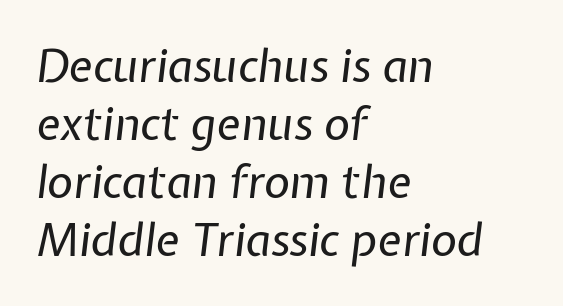
The image shows 45 px regular-weight type, italic (leaning right); set left-aligned, normal line spacing (1.29x), normal letter spacing, not underlined; low stroke contrast and a medium x-height.
